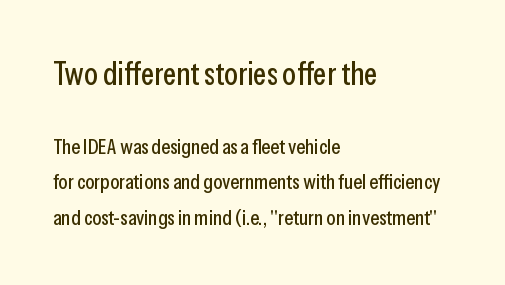
Here the designer chose a conventional face with non-uniform glyph widths. The rendering shrinks the type as you move from the upper chunk to the lower. Unlike italic type, these characters show no tilt at all. Reading down the column, the eye jumps a familiar distance to each next line.
